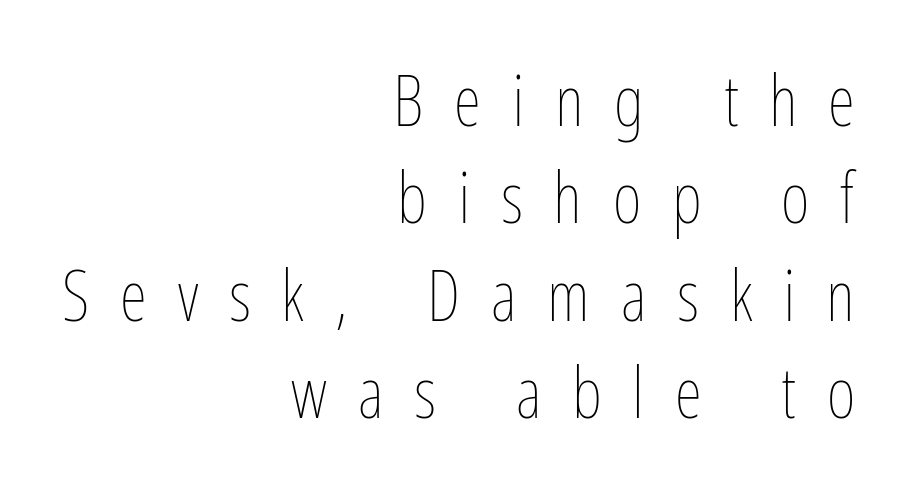
Q: Is the text bold? A: No.
Q: Is the text italic (slanted)? A: No, it is upright.
Q: Is the text underlined? A: No.
Q: How is the paragraph aligned? A: Right-aligned.
Q: Is the spacing between letters normal or unusually wide? A: Unusually wide.
Q: Is the spacing between lines tight, normal or loose? A: Normal.
Q: Width (condensed, normal, or wide)? A: Condensed.
Q: Stroke contrast? A: Low.
Q: x-height? A: Medium.
Q: Monospaced? A: No.
